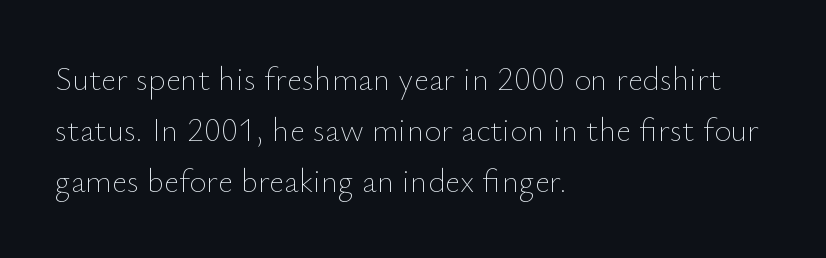
The letters stand upright; this is a roman face. The strokes carry an ordinary text weight at most. The ragged edge is on the right, which tells us the setting is flush left. Inter-character spacing is left at the font's built-in metrics.
